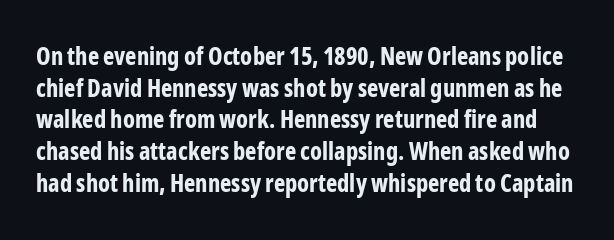
Q: Is the text bold? A: Yes.
Q: Is the text italic (slanted)? A: No, it is upright.
Q: Is the text underlined? A: No.
Q: Is the spacing between letters normal or unusually wide? A: Normal.
Q: Is the spacing between lines tight, normal or loose? A: Normal.
